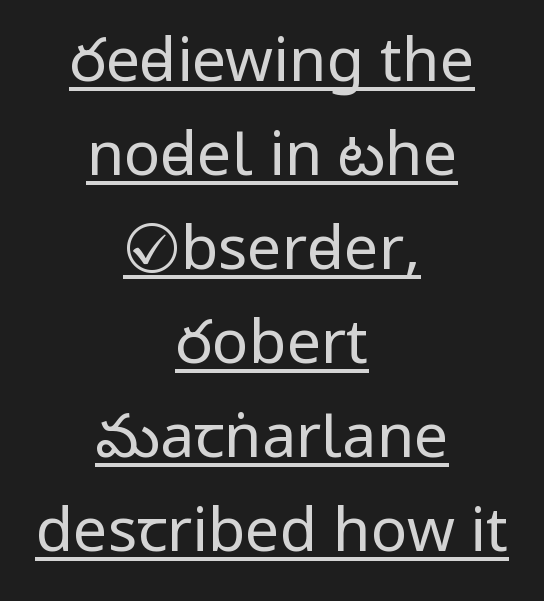
{"serif": "no", "italic": "no", "bold": "no", "weight": "regular", "width": "condensed", "stroke_contrast": "low", "underline": "yes", "align": "center", "line_spacing": "normal", "line_spacing_ratio": 1.54, "letter_spacing": "normal", "letter_spacing_em": 0.0, "glyph_px": 61}
